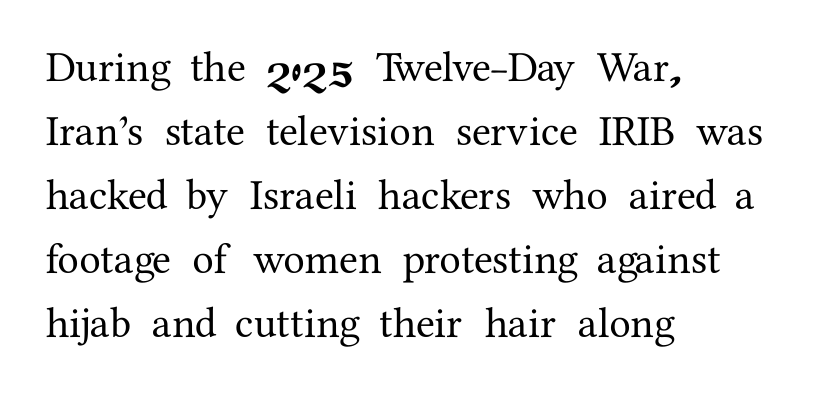
The image shows 43 px serif type, upright; set left-aligned, normal line spacing (1.49x), normal letter spacing, not underlined; medium stroke contrast and a medium x-height.
